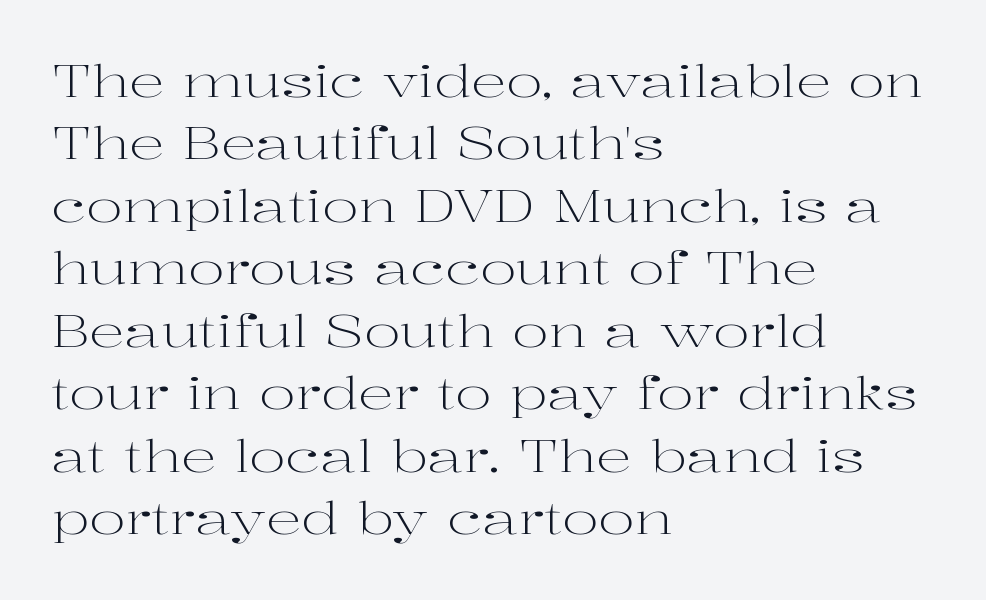
The image shows 44 px light, wide serif type, upright; set left-aligned, normal line spacing (1.42x), normal letter spacing, not underlined; high stroke contrast and a medium x-height.
